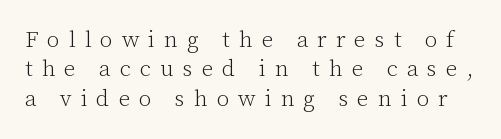
{"italic": "no", "bold": "no", "underline": "no", "line_spacing": "normal", "line_spacing_ratio": 1.28, "letter_spacing": "wide", "letter_spacing_em": 0.39, "glyph_px": 23}
